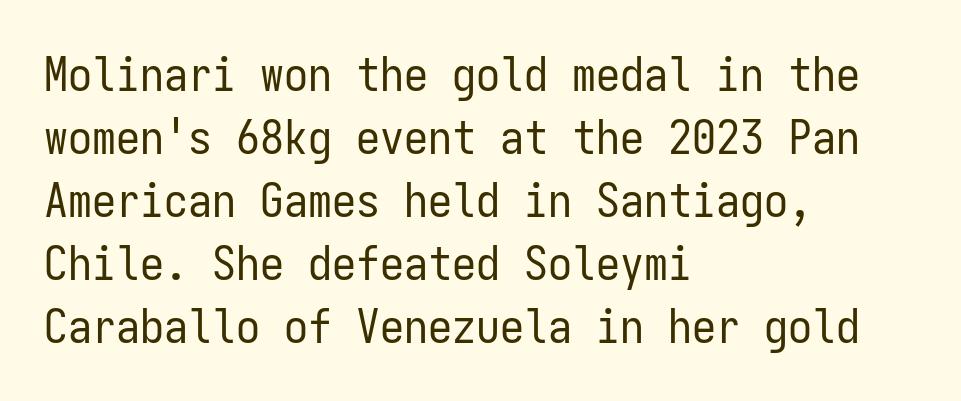
Stem width sits at or under what a default text font uses. The paragraph shown leans on its left margin. Honestly, the row spacing looks completely unremarkable. The letterforms sit shoulder to shoulder at normal distance. The lettering holds an erect, upright posture throughout.
